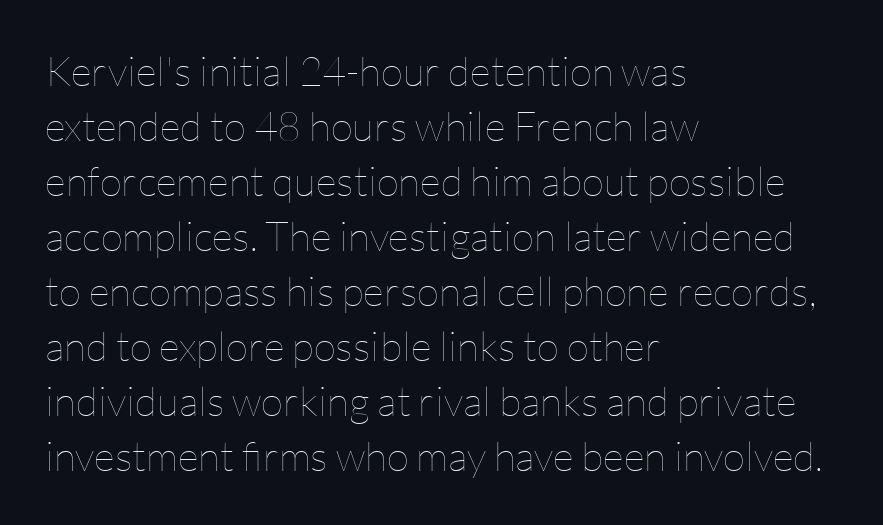
Q: Is the text bold? A: No.
Q: Is the text italic (slanted)? A: No, it is upright.
Q: Is the text underlined? A: No.
Q: How is the paragraph aligned? A: Left-aligned.
Q: Is the spacing between letters normal or unusually wide? A: Normal.
Q: Is the spacing between lines tight, normal or loose? A: Normal.
Q: Width (condensed, normal, or wide)? A: Normal.
Q: Stroke contrast? A: Low.
Q: x-height? A: Medium.
Q: Monospaced? A: No.
